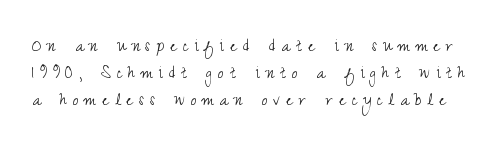
Stroke thickness stays within the range of a standard reading face or lighter. Just letters on the line, the space beneath them empty. The horizontal fit of the characters is loose and conspicuously gappy. Quick note: interline space is typical.
